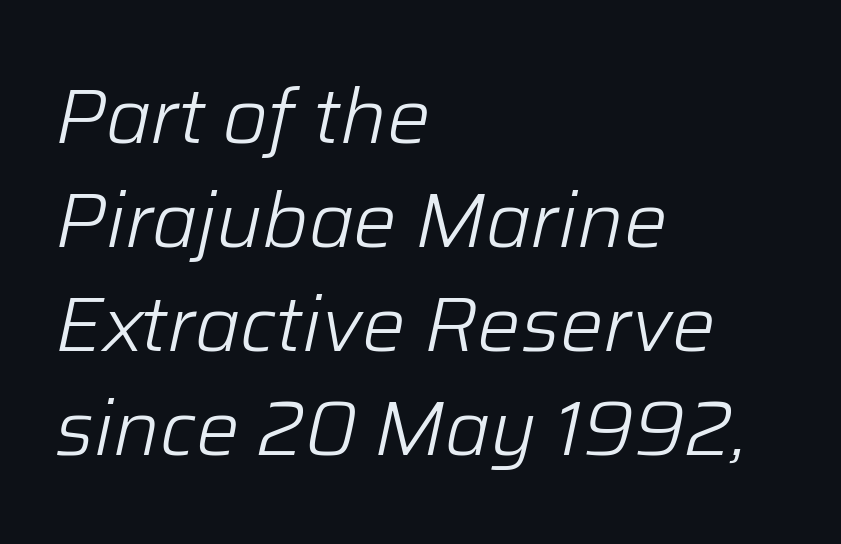
Q: Is the text bold? A: No.
Q: Is the text italic (slanted)? A: Yes, it leans right by about 12 degrees.
Q: Is the text underlined? A: No.
Q: How is the paragraph aligned? A: Left-aligned.
Q: Is the spacing between letters normal or unusually wide? A: Normal.
Q: Is the spacing between lines tight, normal or loose? A: Normal.
Q: Width (condensed, normal, or wide)? A: Normal.
Q: Stroke contrast? A: Low.
Q: x-height? A: Medium.
Q: Monospaced? A: No.
